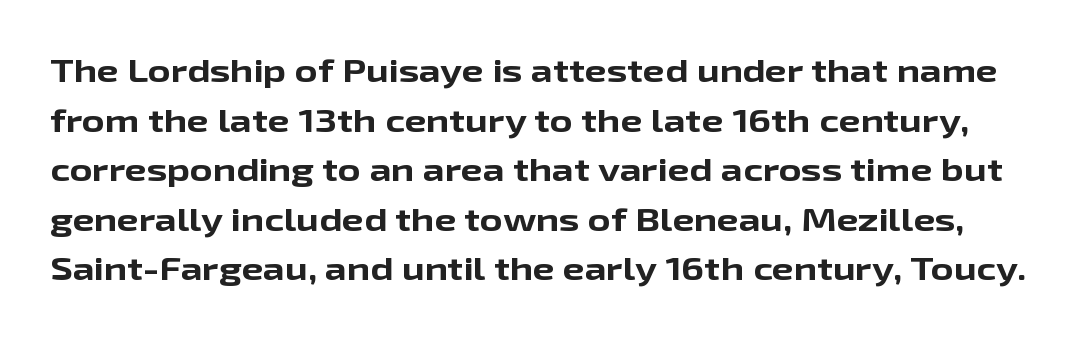
Q: Is the text bold? A: Yes.
Q: Is the text italic (slanted)? A: No, it is upright.
Q: Is the typeface a serif or a sans-serif typeface? A: Sans-serif.
Q: Is the text underlined? A: No.
Q: Is the spacing between letters normal or unusually wide? A: Normal.
Q: Is the spacing between lines tight, normal or loose? A: Normal.
Q: Width (condensed, normal, or wide)? A: Wide.
Q: Stroke contrast? A: Low.
Q: x-height? A: Medium.
Q: Monospaced? A: No.
